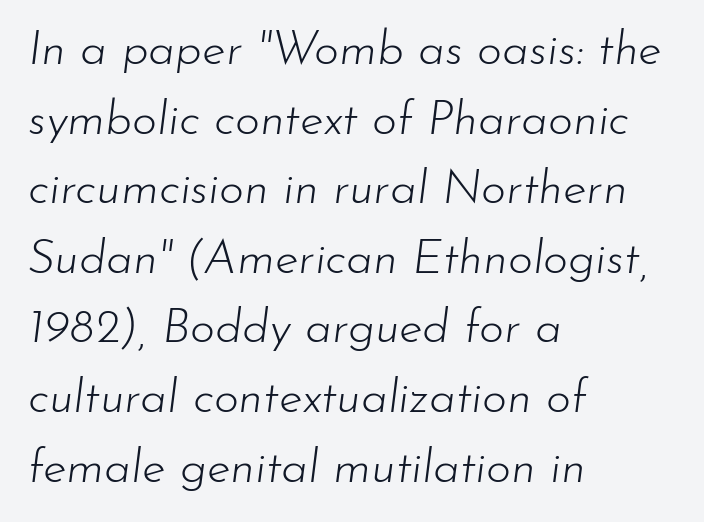
Q: Is the text bold? A: No.
Q: Is the text italic (slanted)? A: Yes, it leans right by about 7 degrees.
Q: Is the text underlined? A: No.
Q: How is the paragraph aligned? A: Left-aligned.
Q: Is the spacing between letters normal or unusually wide? A: Normal.
Q: Is the spacing between lines tight, normal or loose? A: Normal.
Q: Width (condensed, normal, or wide)? A: Normal.
Q: Stroke contrast? A: Low.
Q: x-height? A: Small.
Q: Monospaced? A: No.
